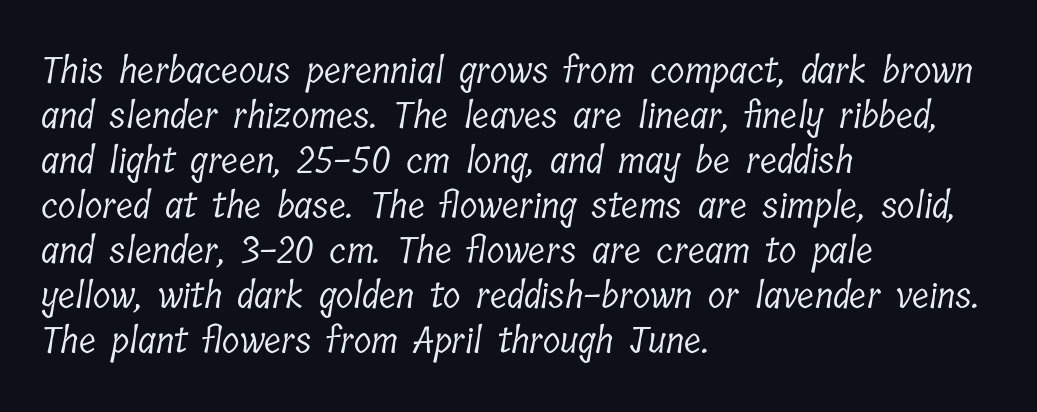
Q: Is the text bold? A: No.
Q: Is the typeface a serif or a sans-serif typeface? A: Serif.
Q: Is the text underlined? A: No.
Q: How is the paragraph aligned? A: Left-aligned.
Q: Is the spacing between letters normal or unusually wide? A: Normal.
Q: Is the spacing between lines tight, normal or loose? A: Normal.
Q: Width (condensed, normal, or wide)? A: Condensed.
Q: Stroke contrast? A: Low.
Q: x-height? A: Medium.
Q: Monospaced? A: No.
